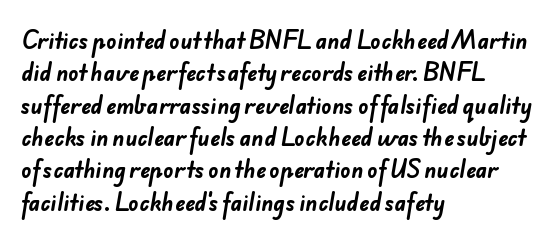
{"bold": "yes", "underline": "no", "align": "left", "line_spacing": "normal", "line_spacing_ratio": 1.54, "letter_spacing": "normal", "letter_spacing_em": 0.0, "glyph_px": 21}
